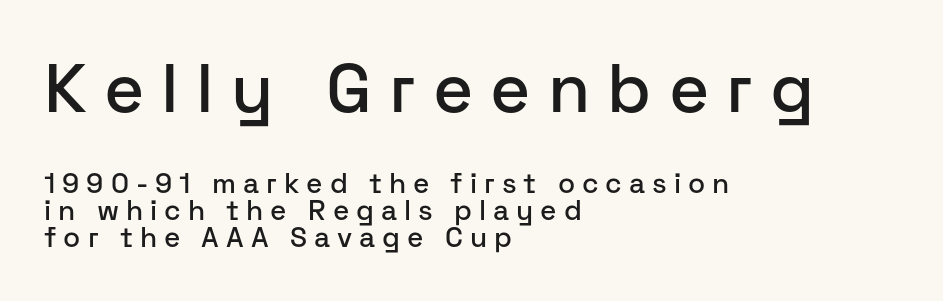
Q: Is the text italic (slanted)? A: No, it is upright.
Q: Is the typeface a serif or a sans-serif typeface? A: Sans-serif.
Q: Is the text underlined? A: No.
Q: How is the paragraph aligned? A: Left-aligned.
Q: Is the spacing between letters normal or unusually wide? A: Unusually wide.
Q: Is the spacing between lines tight, normal or loose? A: Tight.
Q: Which block of text is set in a larger size, the first (top) or the second (bottom)? A: The first (top) one.
Q: Width (condensed, normal, or wide)? A: Normal.
Q: Stroke contrast? A: Low.
Q: x-height? A: Medium.
Q: Monospaced? A: No.
